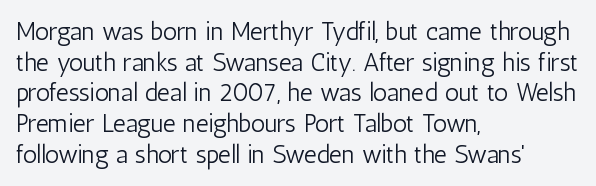
{"italic": "no", "bold": "no", "underline": "no", "align": "left", "line_spacing_ratio": 1.23, "letter_spacing": "normal", "letter_spacing_em": 0.0, "glyph_px": 25}
